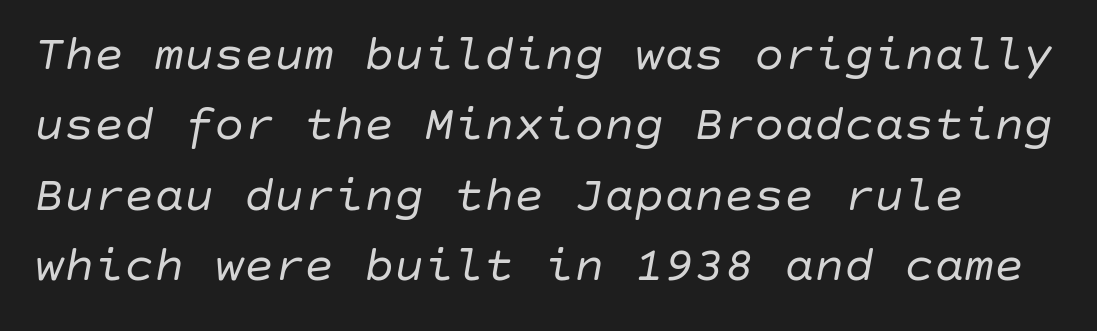
The space between consecutive lines is moderate. In terms of posture, this sample is oblique. Check the space under the baseline: it is left empty. A typesetter would call this zero additional tracking. A quiet, ordinary-to-light weight characterises the typeface.
